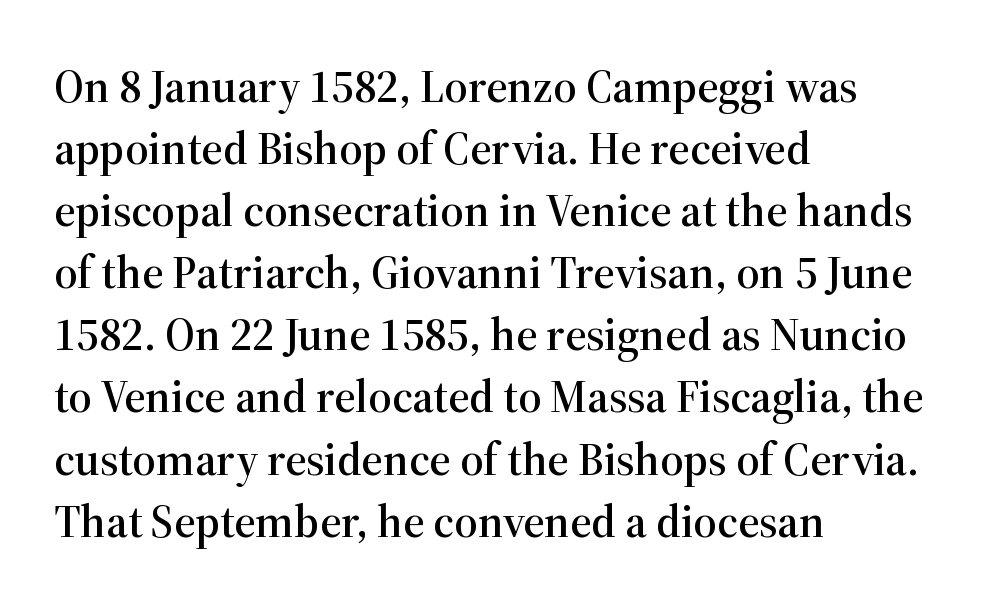
The tracking reads as untouched default to a designer's eye. In terms of leading, this rendering sits right in the middle. Looks like regular typesetting: each glyph gets only the width it needs. Upright lettering throughout. Caption: multi-line text, flush left, ragged right. Little horizontal feet cap the strokes, marking this as serif type.
